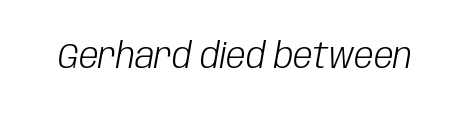
Q: Is the text bold? A: No.
Q: Is the text italic (slanted)? A: Yes, it leans right by about 10 degrees.
Q: Is the text underlined? A: No.
Q: Is the spacing between letters normal or unusually wide? A: Normal.
Q: Width (condensed, normal, or wide)? A: Condensed.
Q: Stroke contrast? A: Low.
Q: x-height? A: Large.
Q: Monospaced? A: No.
